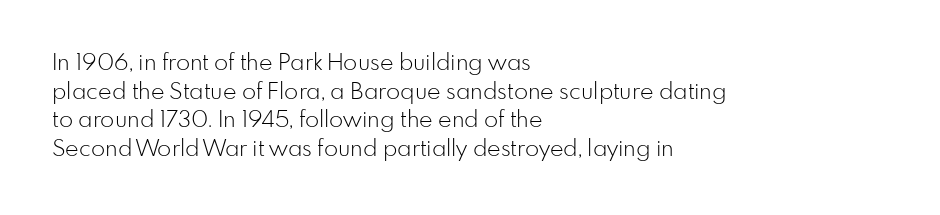
The lines sit at an ordinary, default distance from one another. The text block is weighted toward the left margin, trailing off unevenly rightward. Tracking value appears to be zero — textbook default spacing. Has an underline been added? It has not. Stroke mass is kept to a normal reading level or below.
